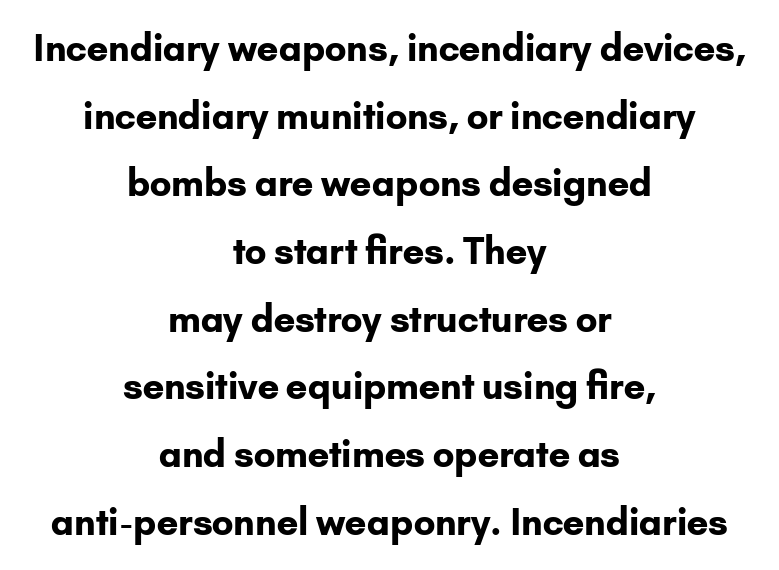
Caption: multi-line text, centered on the measure. These lines are rendered in a variable-pitch font. The characters display no serif detailing; their extremities are plain. The space directly below the letters is spotless. Weight check: bold — yes, fully.
